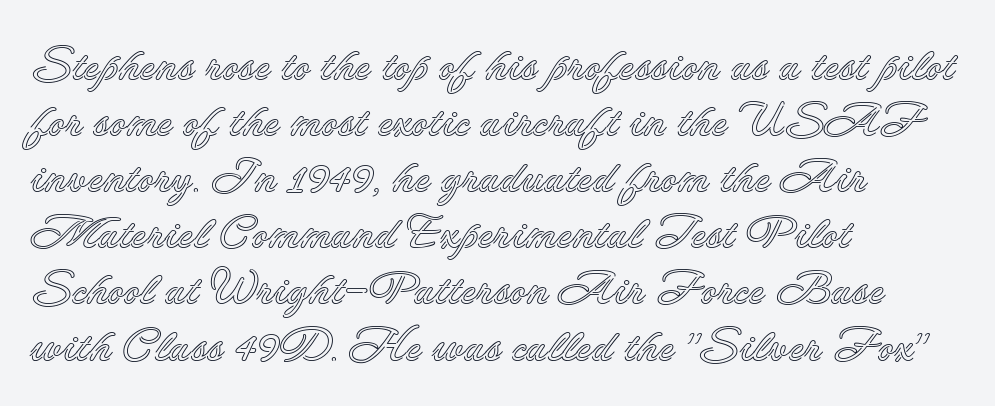
The foot of each line stays bare and open. No extra tracking has been applied to these lines. Think of a printed novel: that variable character pitch is what you see here.
